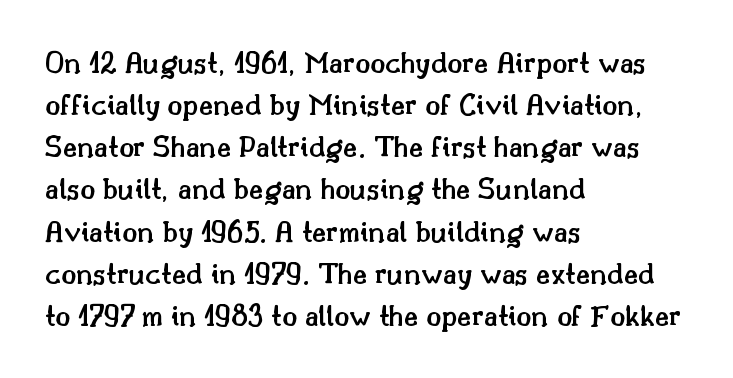
{"serif": "yes", "italic": "no", "bold": "semi", "weight": "semibold", "width": "normal", "stroke_contrast": "medium", "x_height": "small", "monospaced": "no", "underline": "no", "align": "left", "line_spacing": "normal", "line_spacing_ratio": 1.36, "letter_spacing": "normal", "letter_spacing_em": 0.0, "glyph_px": 31}
